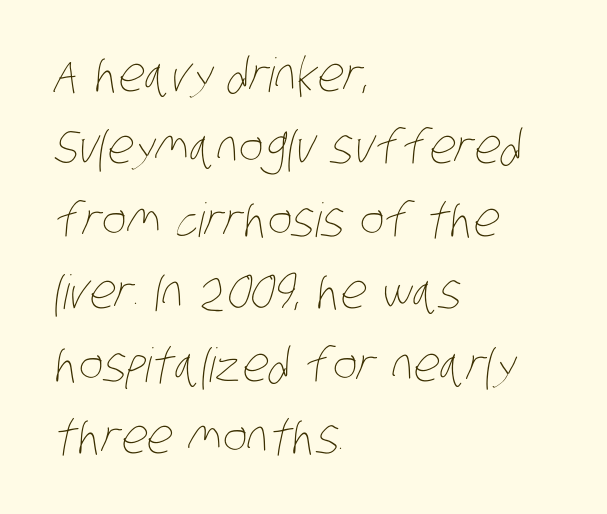
The image shows 47 px thin, condensed type; set left-aligned, normal line spacing (1.54x), normal letter spacing, not underlined; low stroke contrast and a large x-height.
